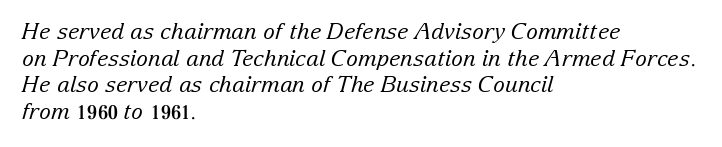
The image shows 22 px text type, italic (leaning right); set left-aligned, line spacing 1.21x, normal letter spacing, not underlined.
